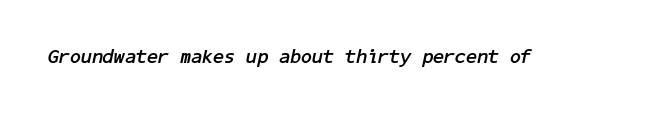
{"italic": "yes", "lean": "right", "slant_degrees": 11, "bold": "yes", "underline": "no", "letter_spacing": "normal", "letter_spacing_em": 0.0, "glyph_px": 20}
